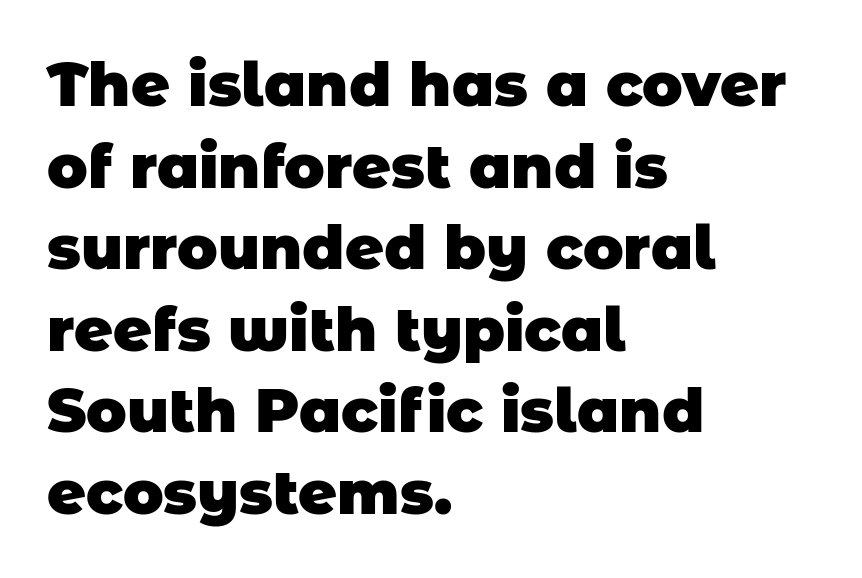
{"serif": "no", "bold": "yes", "weight": "heavy", "width": "normal", "stroke_contrast": "low", "x_height": "large", "monospaced": "no", "underline": "no", "align": "left", "line_spacing": "normal", "line_spacing_ratio": 1.36, "letter_spacing": "normal", "letter_spacing_em": 0.0, "glyph_px": 60}
